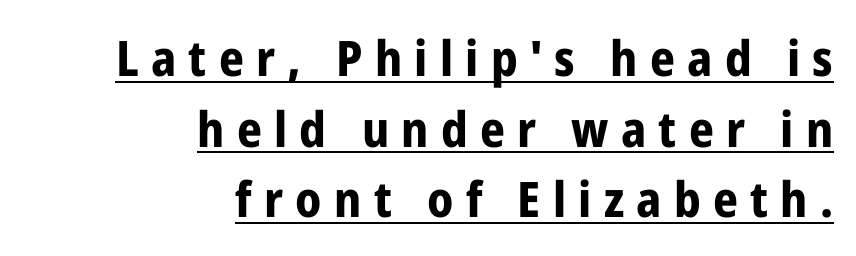
{"serif": "no", "italic": "no", "bold": "yes", "weight": "bold", "width": "condensed", "stroke_contrast": "low", "x_height": "medium", "monospaced": "no", "underline": "yes", "align": "right", "line_spacing": "normal", "line_spacing_ratio": 1.44, "letter_spacing": "wide", "letter_spacing_em": 0.25, "glyph_px": 49}
